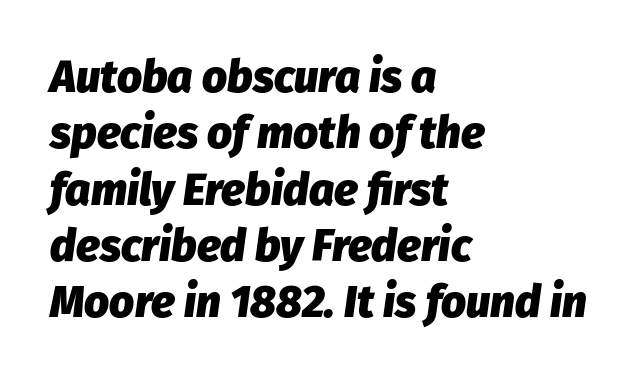
Q: Is the text bold? A: Yes.
Q: Is the text italic (slanted)? A: Yes, it leans right by about 8 degrees.
Q: Is the text underlined? A: No.
Q: How is the paragraph aligned? A: Left-aligned.
Q: Is the spacing between letters normal or unusually wide? A: Normal.
Q: Is the spacing between lines tight, normal or loose? A: Normal.
Q: Width (condensed, normal, or wide)? A: Normal.
Q: Stroke contrast? A: Low.
Q: x-height? A: Medium.
Q: Monospaced? A: No.
